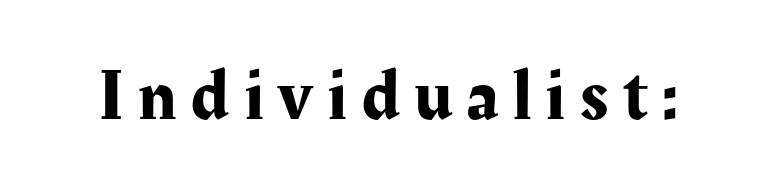
The image shows 73 px serif type, upright; set unusually wide letter spacing (+0.2 em), not underlined; medium stroke contrast and a medium x-height.
